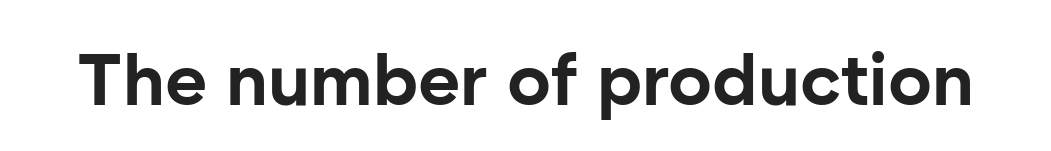
Q: Is the text bold? A: Yes.
Q: Is the text italic (slanted)? A: No, it is upright.
Q: Is the typeface a serif or a sans-serif typeface? A: Sans-serif.
Q: Is the text underlined? A: No.
Q: Is the spacing between letters normal or unusually wide? A: Normal.
Q: Width (condensed, normal, or wide)? A: Normal.
Q: Stroke contrast? A: Low.
Q: x-height? A: Medium.
Q: Monospaced? A: No.
